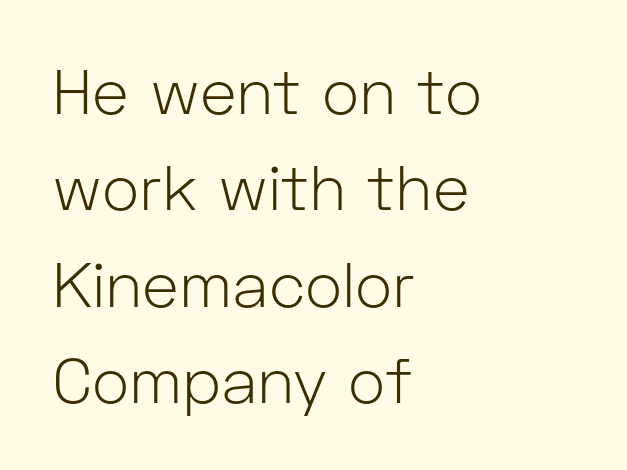
The tracking reads as untouched default to a designer's eye. A normal amount of white space separates one row of letters from the next. Varying glyph widths throughout — classic text-font behaviour. If you drew a ruler down the left edge, every line would touch it. Does the lettering tilt? It doesn't — this is upright. Stems here are at most as thick as an everyday book face.
